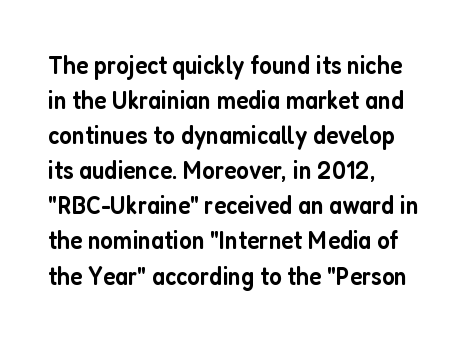
{"italic": "no", "bold": "semi", "underline": "no", "align": "left", "line_spacing": "normal", "line_spacing_ratio": 1.35, "letter_spacing": "normal", "letter_spacing_em": 0.0, "glyph_px": 26}
